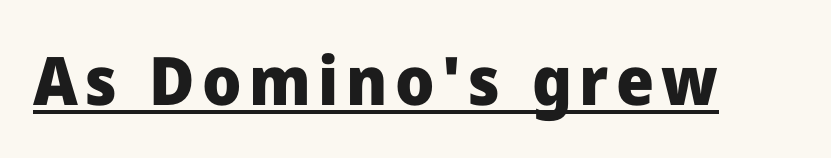
The image shows 67 px heavy sans-serif type, upright; set underlined; low stroke contrast and a medium x-height.
